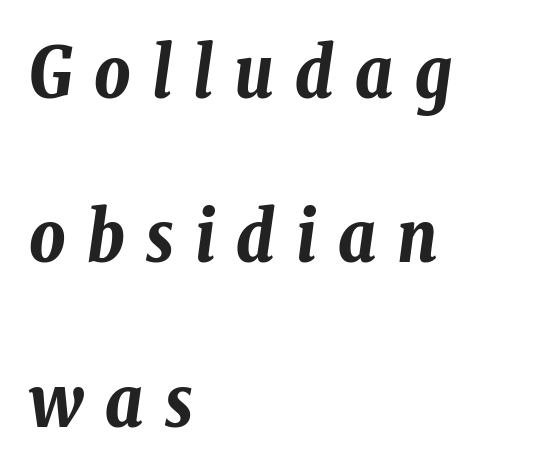
Q: Is the text bold? A: Yes.
Q: Is the text italic (slanted)? A: Yes, it leans right by about 8 degrees.
Q: Is the text underlined? A: No.
Q: How is the paragraph aligned? A: Left-aligned.
Q: Is the spacing between letters normal or unusually wide? A: Unusually wide.
Q: Is the spacing between lines tight, normal or loose? A: Loose.
Q: Width (condensed, normal, or wide)? A: Condensed.
Q: Stroke contrast? A: Low.
Q: x-height? A: Medium.
Q: Monospaced? A: No.
